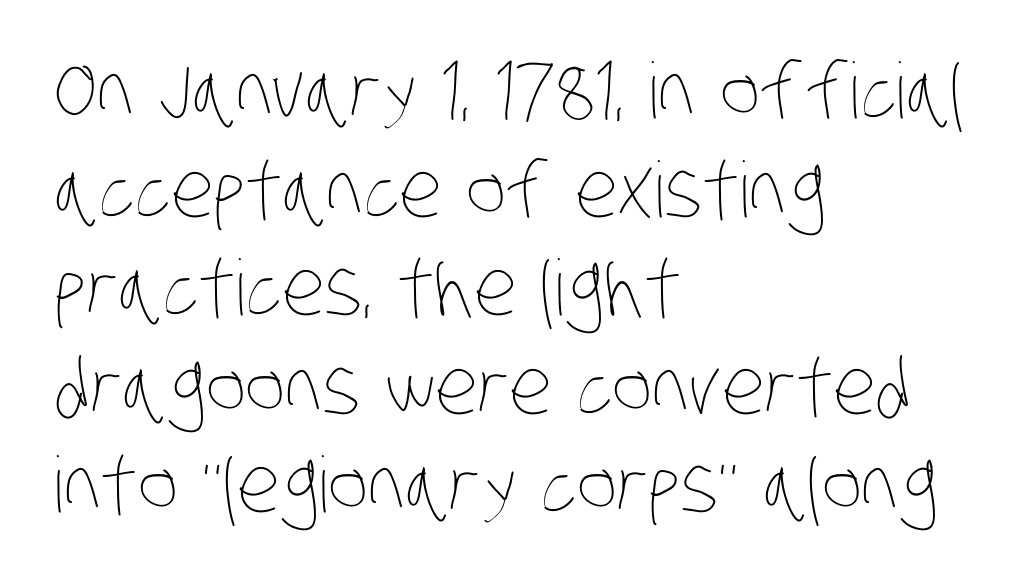
The image shows 77 px thin, condensed type; set left-aligned, normal line spacing (1.28x), normal letter spacing, not underlined; low stroke contrast and a large x-height.
